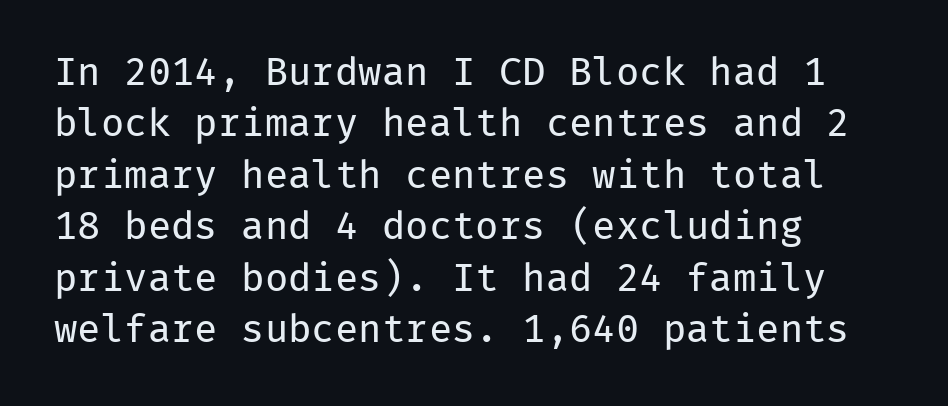
Q: Is the text bold? A: No.
Q: Is the text italic (slanted)? A: No, it is upright.
Q: Is the typeface a serif or a sans-serif typeface? A: Sans-serif.
Q: Is the text underlined? A: No.
Q: How is the paragraph aligned? A: Left-aligned.
Q: Is the spacing between letters normal or unusually wide? A: Normal.
Q: Is the spacing between lines tight, normal or loose? A: Normal.
Q: Width (condensed, normal, or wide)? A: Normal.
Q: Stroke contrast? A: Low.
Q: x-height? A: Medium.
Q: Monospaced? A: Yes.
